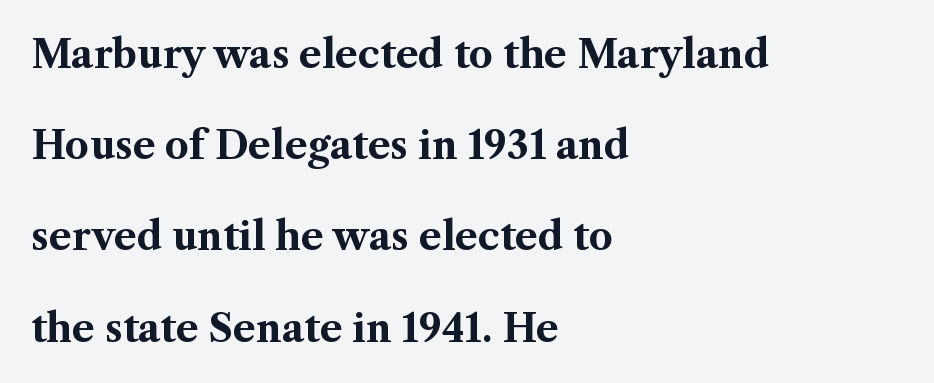
Vertical strokes here are truly vertical. Reading down the column, the eye jumps a long way to each next line. Think of a printed novel: that variable character pitch is what you see here. Has an underline been added? It has not.
